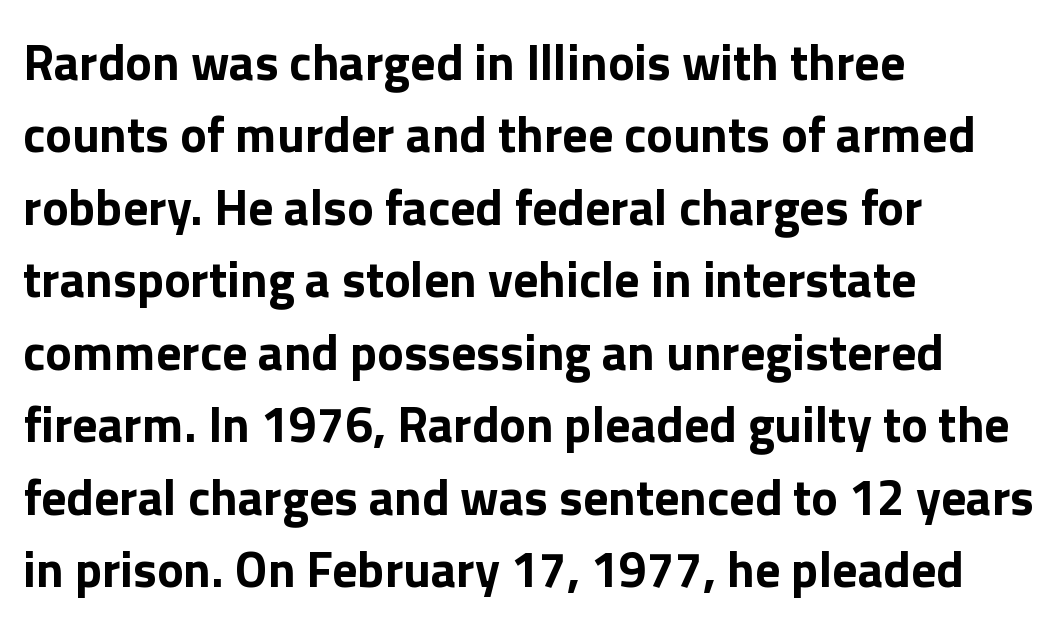
{"serif": "no", "italic": "no", "bold": "yes", "weight": "bold", "width": "normal", "x_height": "medium", "monospaced": "no", "underline": "no", "align": "left", "line_spacing": "normal", "line_spacing_ratio": 1.45, "letter_spacing": "normal", "letter_spacing_em": 0.0, "glyph_px": 50}
